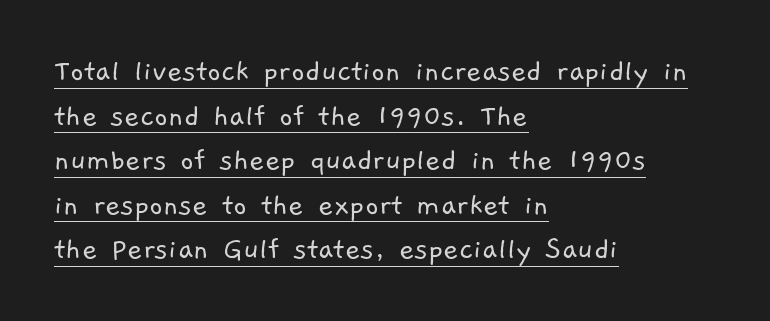
{"serif": "no", "bold": "no", "weight": "light", "width": "normal", "stroke_contrast": "low", "x_height": "medium", "monospaced": "no", "underline": "yes", "align": "left", "line_spacing": "normal", "line_spacing_ratio": 1.35, "letter_spacing": "normal", "letter_spacing_em": 0.0, "glyph_px": 33}
